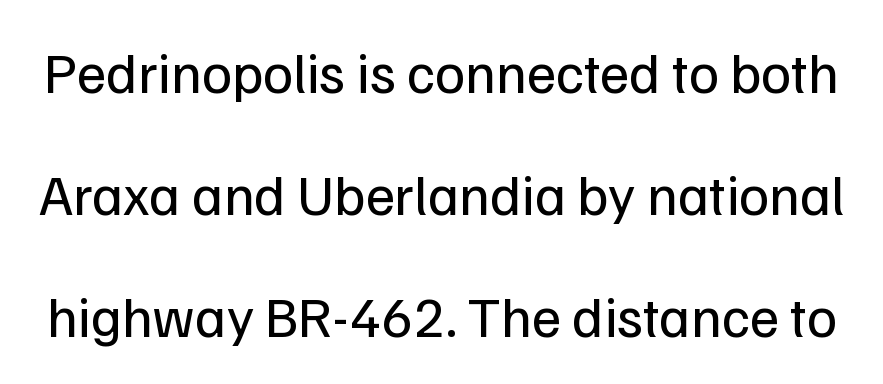
Q: Is the text bold? A: No.
Q: Is the text italic (slanted)? A: No, it is upright.
Q: Is the typeface a serif or a sans-serif typeface? A: Sans-serif.
Q: Is the text underlined? A: No.
Q: Is the spacing between letters normal or unusually wide? A: Normal.
Q: Is the spacing between lines tight, normal or loose? A: Loose.
Q: Width (condensed, normal, or wide)? A: Normal.
Q: Stroke contrast? A: Low.
Q: x-height? A: Medium.
Q: Monospaced? A: No.
